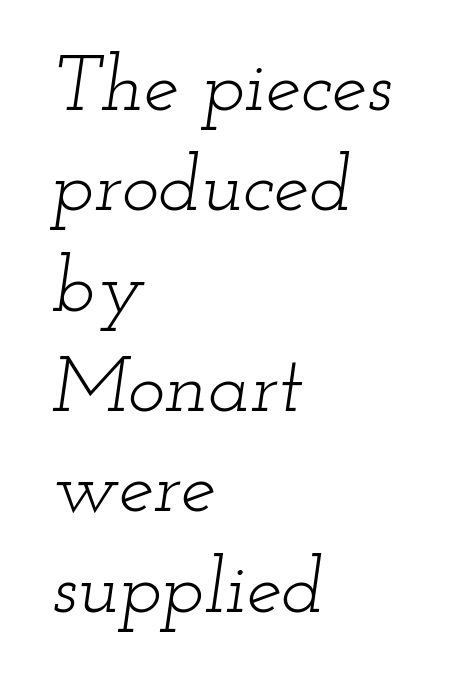
Decoration check: the copy has no underline. The passage shown is not bold in any degree. This sample is left-justified, so line endings fall wherever the words run out. This sample keeps an unexceptional amount of space between lines.
